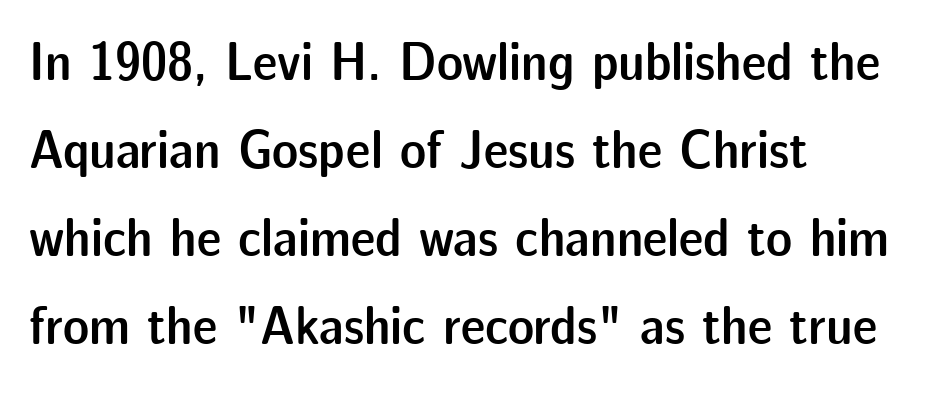
The image shows 55 px semibold sans-serif type, upright; set left-aligned, normal line spacing (1.6x), normal letter spacing, not underlined; low stroke contrast and a medium x-height.
